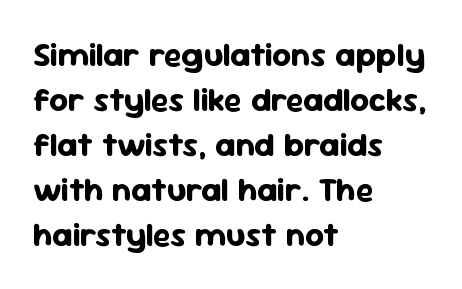
Q: Is the text bold? A: Yes.
Q: Is the text italic (slanted)? A: No, it is upright.
Q: Is the typeface a serif or a sans-serif typeface? A: Sans-serif.
Q: Is the text underlined? A: No.
Q: How is the paragraph aligned? A: Left-aligned.
Q: Is the spacing between letters normal or unusually wide? A: Normal.
Q: Is the spacing between lines tight, normal or loose? A: Normal.
Q: Width (condensed, normal, or wide)? A: Normal.
Q: Stroke contrast? A: Low.
Q: x-height? A: Medium.
Q: Monospaced? A: No.
